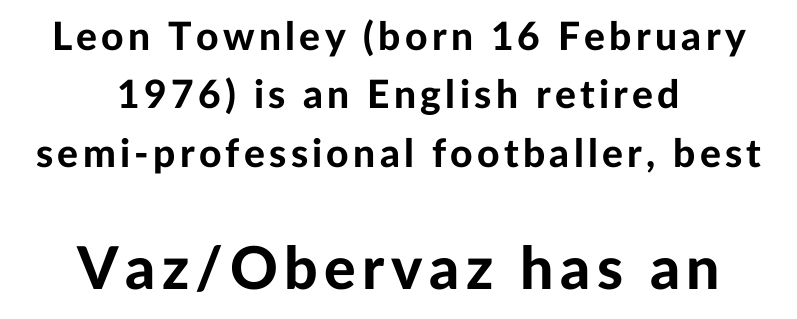
The image shows 59 px bold sans-serif type, upright; set centered, normal line spacing (1.5x), not underlined; the second (bottom) block is 1.51x larger; low stroke contrast and a medium x-height.
